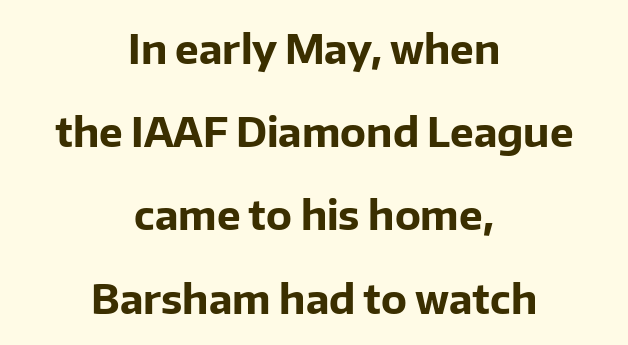
The image shows 40 px bold sans-serif type, upright; set centered, loose line spacing (2.08x), normal letter spacing, not underlined; low stroke contrast and a medium x-height.
